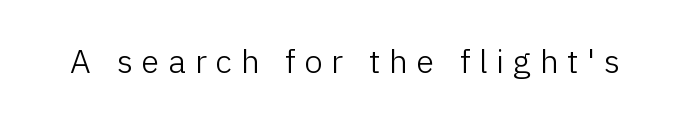
Q: Is the text bold? A: No.
Q: Is the text italic (slanted)? A: No, it is upright.
Q: Is the typeface a serif or a sans-serif typeface? A: Sans-serif.
Q: Is the text underlined? A: No.
Q: Is the spacing between letters normal or unusually wide? A: Unusually wide.
Q: Width (condensed, normal, or wide)? A: Normal.
Q: Stroke contrast? A: Low.
Q: x-height? A: Medium.
Q: Monospaced? A: No.
